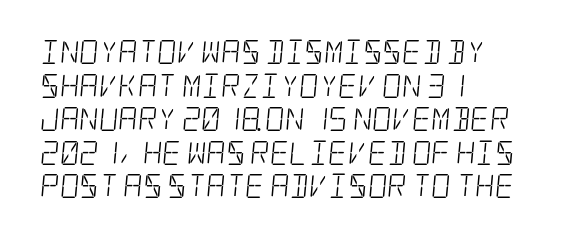
Q: Is the text bold? A: No.
Q: Is the text underlined? A: No.
Q: How is the paragraph aligned? A: Left-aligned.
Q: Is the spacing between letters normal or unusually wide? A: Normal.
Q: Is the spacing between lines tight, normal or loose? A: Normal.
